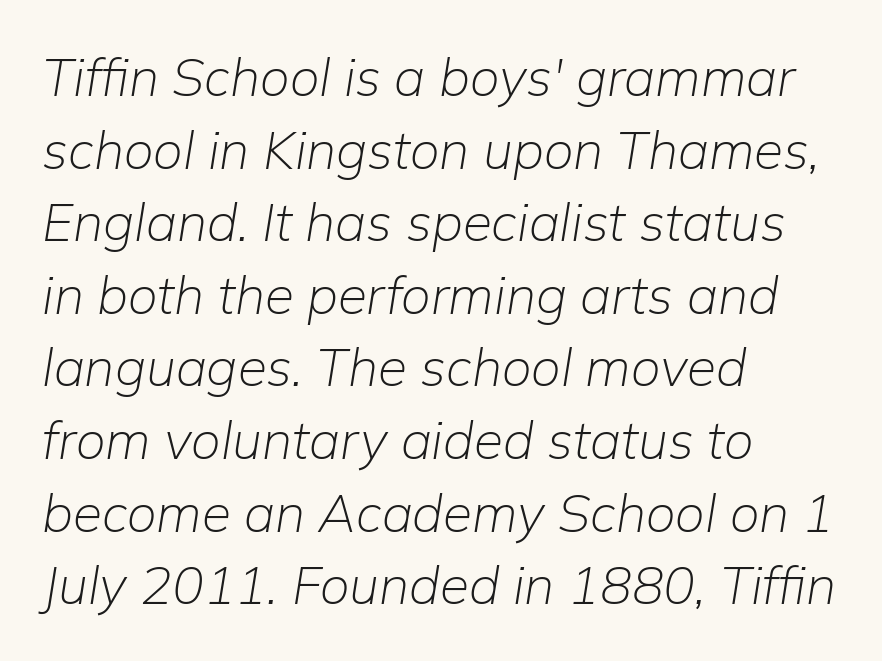
Q: Is the text bold? A: No.
Q: Is the text italic (slanted)? A: Yes, it leans right by about 9 degrees.
Q: Is the text underlined? A: No.
Q: How is the paragraph aligned? A: Left-aligned.
Q: Is the spacing between letters normal or unusually wide? A: Normal.
Q: Is the spacing between lines tight, normal or loose? A: Normal.
Q: Width (condensed, normal, or wide)? A: Normal.
Q: Stroke contrast? A: Low.
Q: x-height? A: Medium.
Q: Monospaced? A: No.
